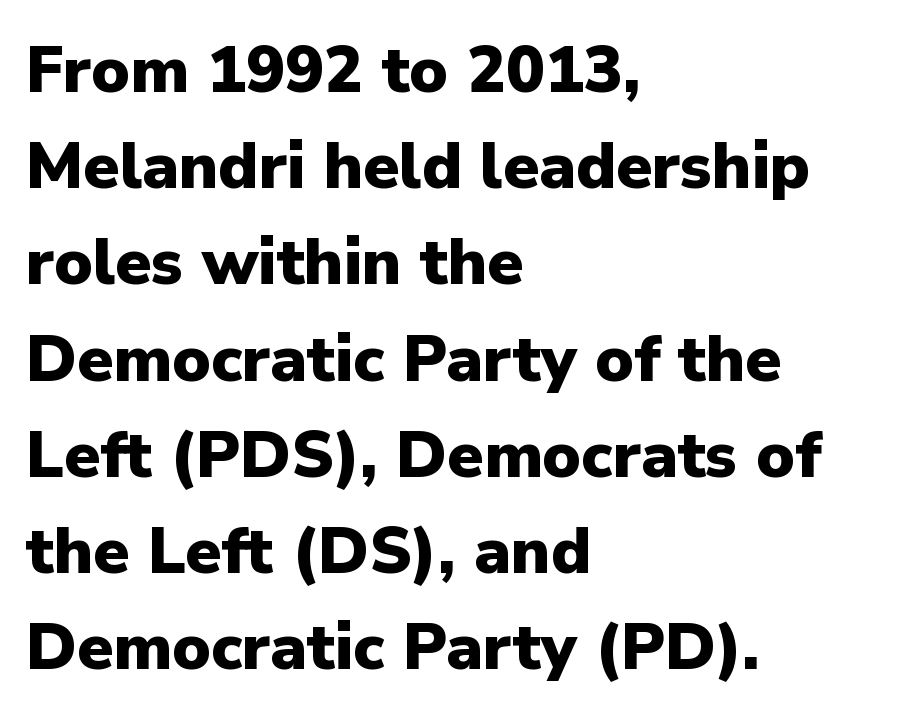
Looks like regular typesetting: each glyph gets only the width it needs. Characters follow at the spacing the type designer built in. These lines stack with their left ends in a neat column. Honestly, the row spacing looks completely unremarkable.
